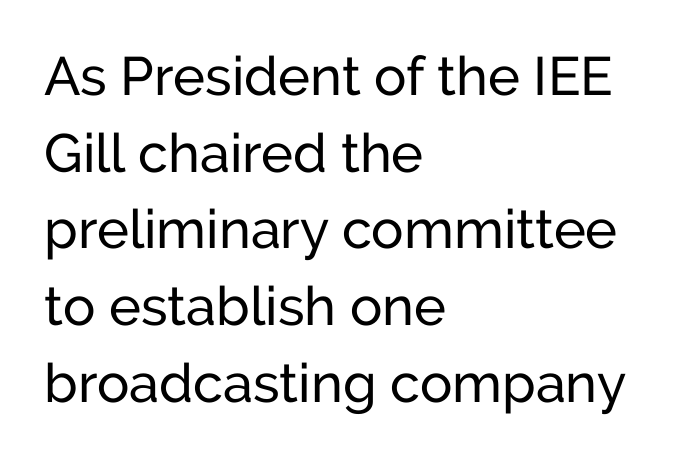
The image shows 54 px sans-serif type, upright; set left-aligned, normal line spacing (1.42x), normal letter spacing, not underlined; low stroke contrast and a medium x-height.
